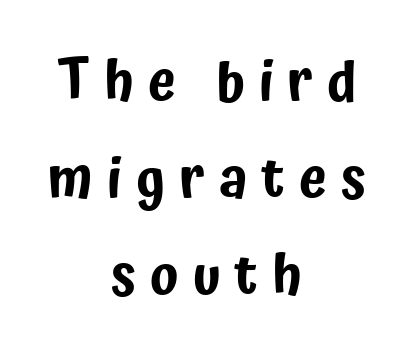
The image shows 56 px condensed sans-serif type, upright; set centered, line spacing 1.73x, unusually wide letter spacing (+0.25 em), not underlined; low stroke contrast and a medium x-height.
